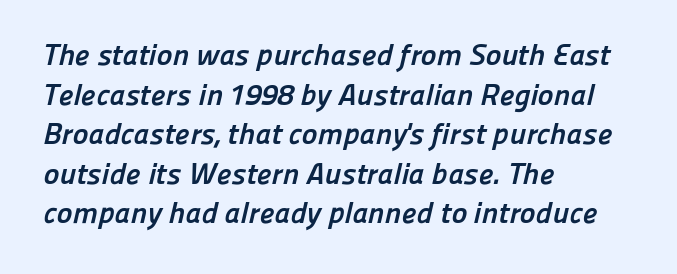
Q: Is the text bold? A: Yes.
Q: Is the typeface a serif or a sans-serif typeface? A: Sans-serif.
Q: Is the text underlined? A: No.
Q: How is the paragraph aligned? A: Left-aligned.
Q: Is the spacing between letters normal or unusually wide? A: Normal.
Q: Is the spacing between lines tight, normal or loose? A: Normal.
Q: Width (condensed, normal, or wide)? A: Normal.
Q: Stroke contrast? A: Low.
Q: x-height? A: Medium.
Q: Monospaced? A: No.
